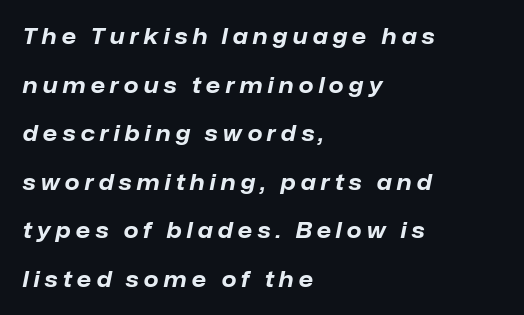
You could fit nearly another row in the gap between these rows. Every row of glyphs begins at an identical x-position on the left. The horizontal fit of the characters is loose and conspicuously gappy. No word sits above an underline. I'd describe the lettering as bold — thick and assertive.
